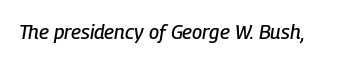
The image shows 20 px text type, italic (leaning right); set normal letter spacing, not underlined.
